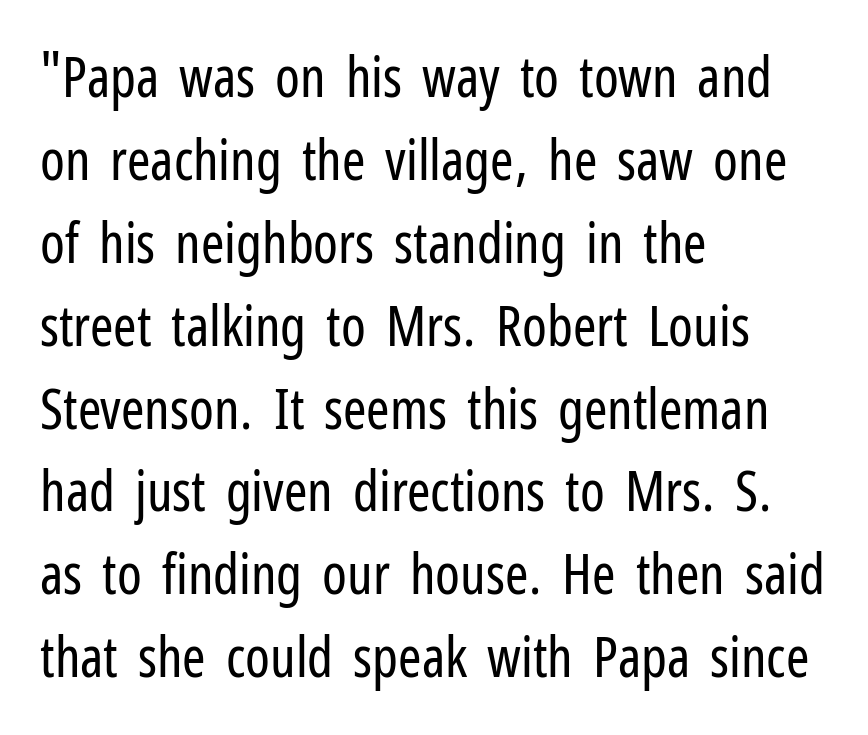
The image shows 56 px regular-weight, condensed sans-serif type, upright; set left-aligned, normal line spacing (1.48x), normal letter spacing, not underlined; low stroke contrast and a medium x-height.
